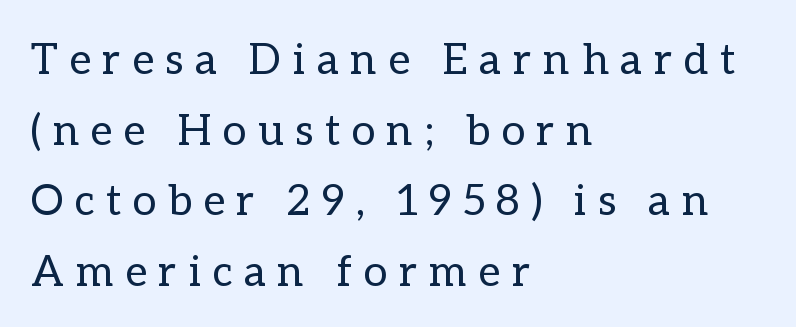
The image shows 43 px regular-weight type, upright; set left-aligned, normal line spacing (1.64x), unusually wide letter spacing (+0.27 em), not underlined; low stroke contrast and a medium x-height.
